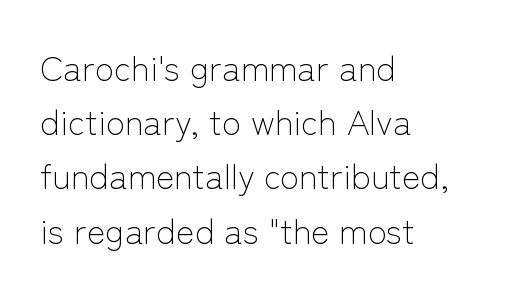
{"serif": "no", "italic": "no", "bold": "no", "weight": "light", "width": "normal", "stroke_contrast": "low", "x_height": "medium", "monospaced": "no", "underline": "no", "align": "left", "line_spacing": "normal", "line_spacing_ratio": 1.55, "letter_spacing": "normal", "letter_spacing_em": 0.0, "glyph_px": 35}
